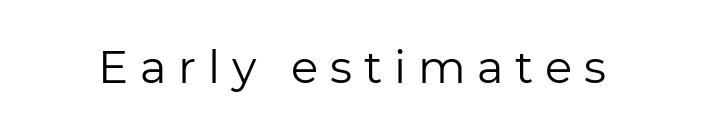
The image shows 45 px regular-weight sans-serif type, upright; set unusually wide letter spacing (+0.26 em), not underlined; low stroke contrast and a medium x-height.
